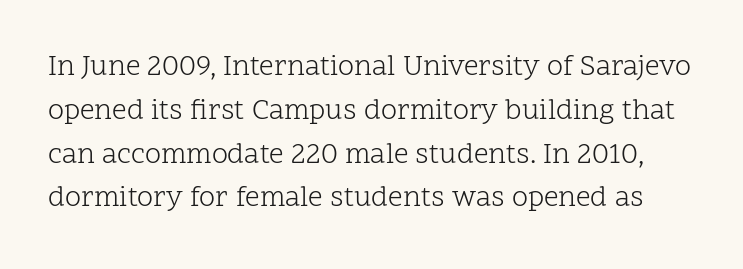
{"serif": "yes", "italic": "no", "bold": "no", "weight": "light", "width": "normal", "stroke_contrast": "low", "x_height": "medium", "monospaced": "no", "underline": "no", "line_spacing": "normal", "line_spacing_ratio": 1.51, "letter_spacing": "normal", "letter_spacing_em": 0.0, "glyph_px": 29}
